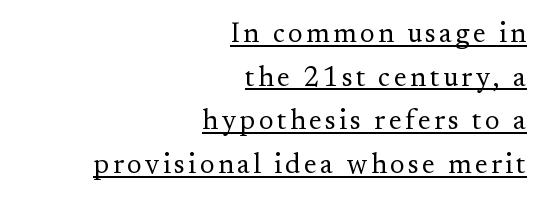
{"serif": "yes", "italic": "no", "bold": "no", "weight": "regular", "width": "normal", "stroke_contrast": "medium", "x_height": "small", "monospaced": "no", "underline": "yes", "align": "right", "line_spacing": "normal", "line_spacing_ratio": 1.56, "glyph_px": 28}
